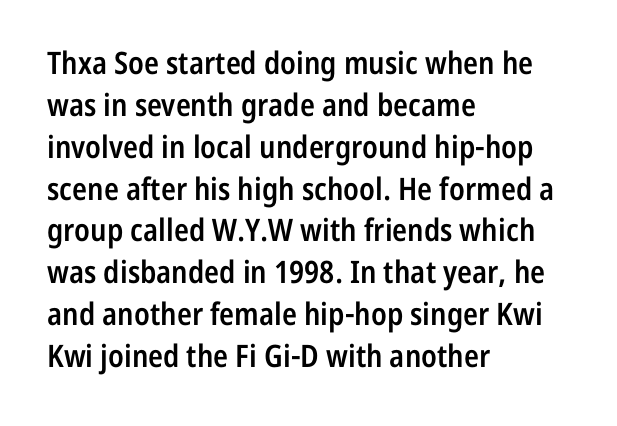
This sample has the flowing, uneven cadence of proportional lettering. This is the in-between weight designers call semibold or demi. The rag falls on the right side of this text block. The type is set solid horizontally, with unmodified tracking. Honestly, the row spacing looks completely unremarkable. Look at the bottom of the vertical strokes: they stop flat, with no serifs.
